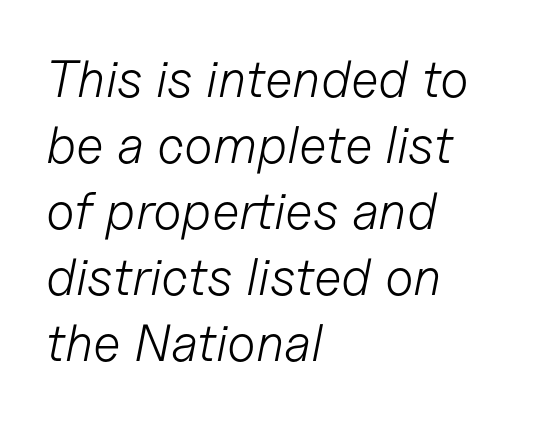
{"italic": "yes", "lean": "right", "slant_degrees": 11, "bold": "no", "weight": "light", "width": "normal", "stroke_contrast": "low", "x_height": "medium", "monospaced": "no", "underline": "no", "align": "left", "line_spacing": "normal", "line_spacing_ratio": 1.27, "letter_spacing": "normal", "letter_spacing_em": 0.0, "glyph_px": 52}
